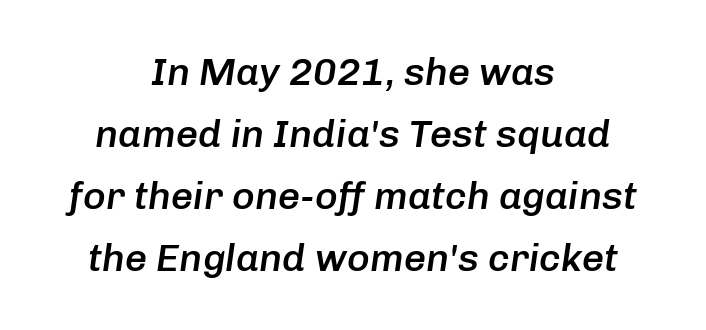
{"italic": "yes", "lean": "right", "slant_degrees": 8, "bold": "semi", "weight": "semibold", "width": "normal", "stroke_contrast": "low", "x_height": "medium", "monospaced": "no", "underline": "no", "align": "center", "line_spacing": "normal", "line_spacing_ratio": 1.59, "letter_spacing": "normal", "letter_spacing_em": 0.0, "glyph_px": 39}
